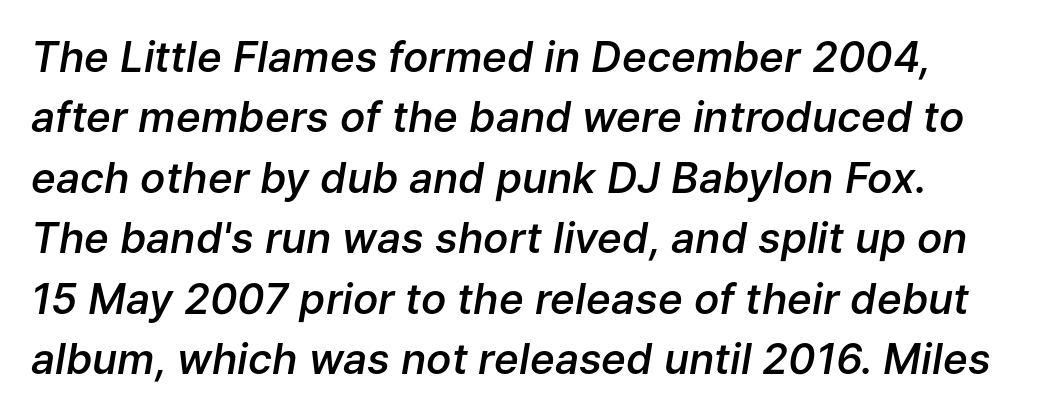
The image shows 42 px semibold type, italic (leaning right); set normal line spacing (1.44x), normal letter spacing, not underlined; low stroke contrast and a medium x-height.
